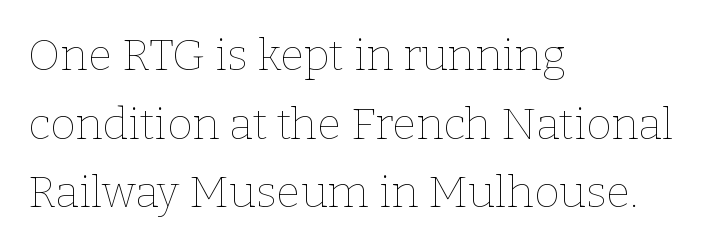
The image shows 44 px thin type, upright; set left-aligned, normal line spacing (1.56x), normal letter spacing, not underlined; low stroke contrast and a medium x-height.
